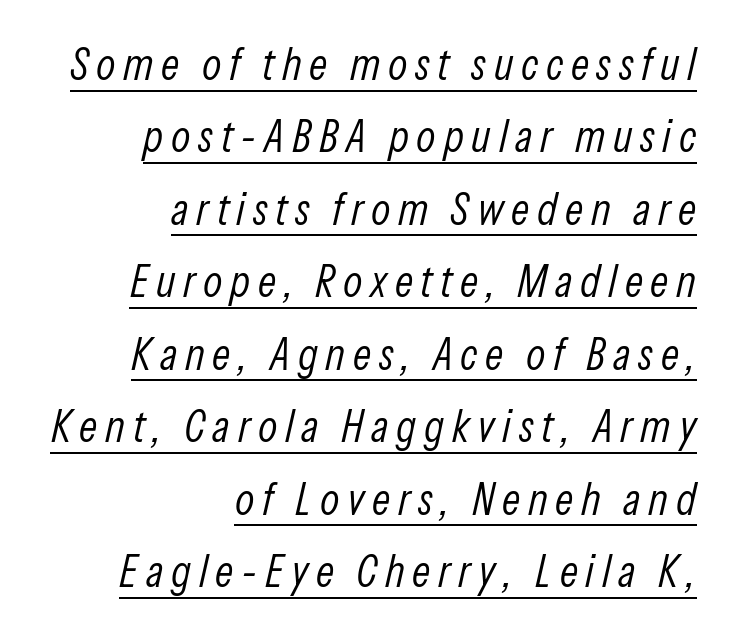
{"italic": "yes", "lean": "right", "slant_degrees": 13, "bold": "no", "weight": "light", "width": "condensed", "stroke_contrast": "low", "x_height": "medium", "monospaced": "no", "underline": "yes", "align": "right", "line_spacing": "normal", "line_spacing_ratio": 1.61, "glyph_px": 45}
